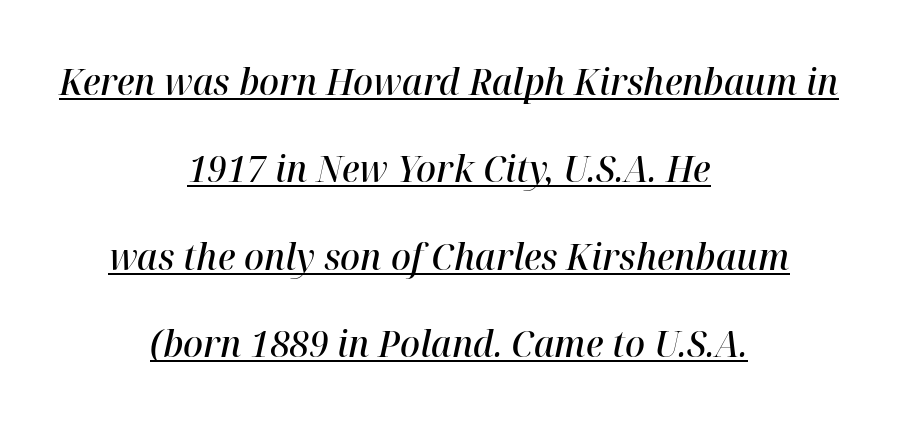
A semibold gives these letters moderate extra thickness, short of bold. Spacing verdict: proportional, widths tailored to each character. Is there much room between lines? Yes — plenty of vertical air separates them. Does a line run under the words? Yes, clearly. The typesetter chose a symmetrical, centered arrangement here.
